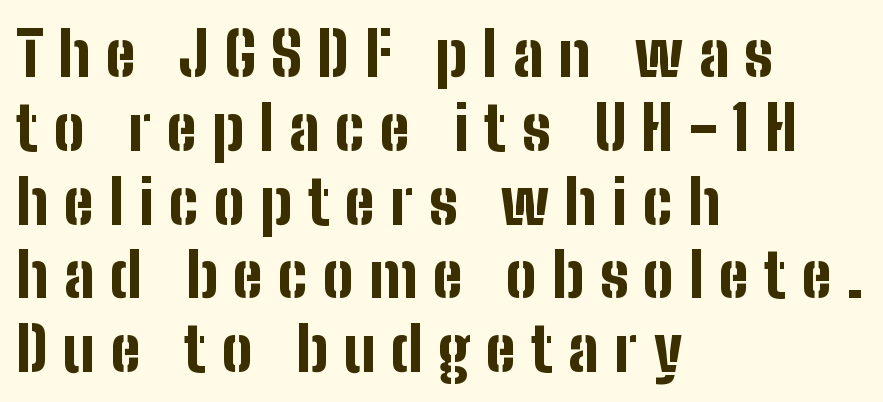
The image shows 61 px bold, condensed sans-serif type, upright; set left-aligned, line spacing 1.21x, unusually wide letter spacing (+0.25 em), not underlined; low stroke contrast and a medium x-height.
